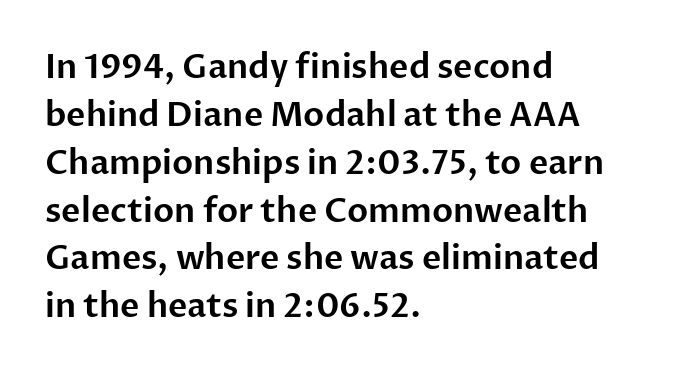
Q: Is the text italic (slanted)? A: No, it is upright.
Q: Is the typeface a serif or a sans-serif typeface? A: Sans-serif.
Q: Is the text underlined? A: No.
Q: How is the paragraph aligned? A: Left-aligned.
Q: Is the spacing between letters normal or unusually wide? A: Normal.
Q: Is the spacing between lines tight, normal or loose? A: Normal.
Q: Width (condensed, normal, or wide)? A: Normal.
Q: Stroke contrast? A: Low.
Q: x-height? A: Medium.
Q: Monospaced? A: No.
